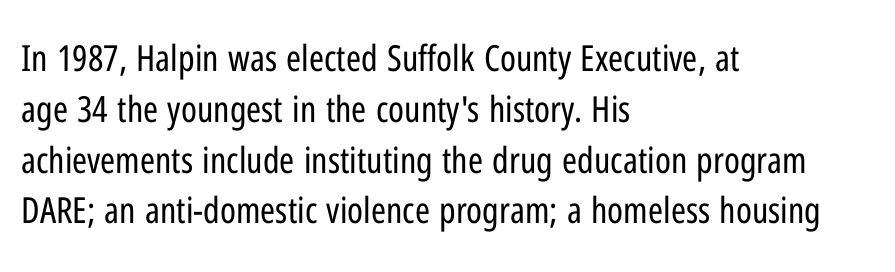
The image shows 36 px regular-weight, condensed sans-serif type, upright; set left-aligned, normal line spacing (1.41x), normal letter spacing, not underlined; low stroke contrast and a medium x-height.
